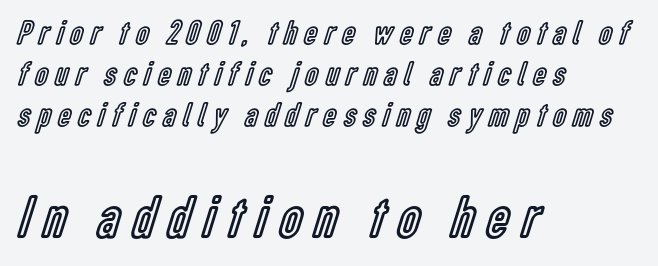
Size hierarchy here favors the trailing block over the leading one. The rendering inserts visible extra space after every character. Think of a printed novel: that variable character pitch is what you see here. The typesetter chose a ragged-right arrangement here. The glyphs are unaccompanied by any horizontal stroke below them.
